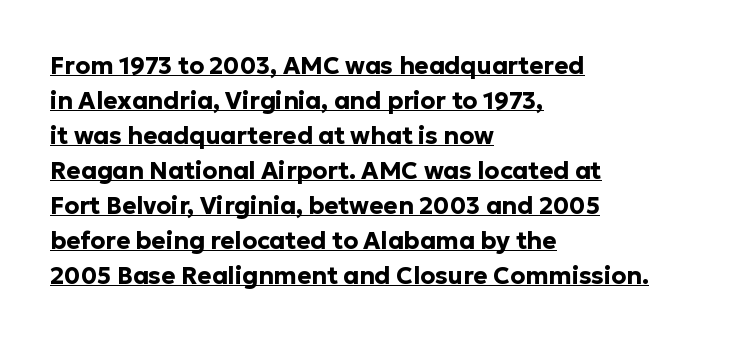
The image shows 24 px bold type, upright; set left-aligned, normal line spacing (1.46x), normal letter spacing, underlined.
